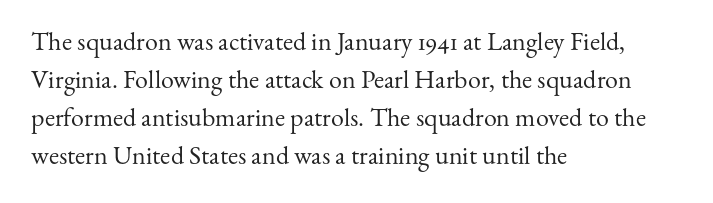
Visually the block forms a straight wall on the left and a jagged coastline on the right. Caption: standard tracking, unaltered. The type sits square on the baseline with zero lean. Weight: not bold — regular or lighter.
